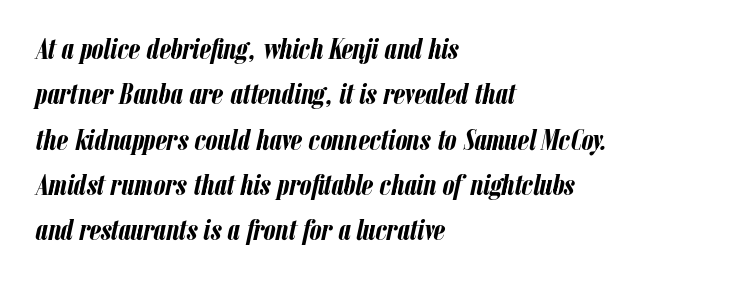
Q: Is the text bold? A: Yes.
Q: Is the text italic (slanted)? A: Yes, it leans right by about 12 degrees.
Q: Is the text underlined? A: No.
Q: How is the paragraph aligned? A: Left-aligned.
Q: Is the spacing between letters normal or unusually wide? A: Normal.
Q: Is the spacing between lines tight, normal or loose? A: Normal.
Q: Width (condensed, normal, or wide)? A: Condensed.
Q: Stroke contrast? A: Low.
Q: x-height? A: Medium.
Q: Monospaced? A: No.
